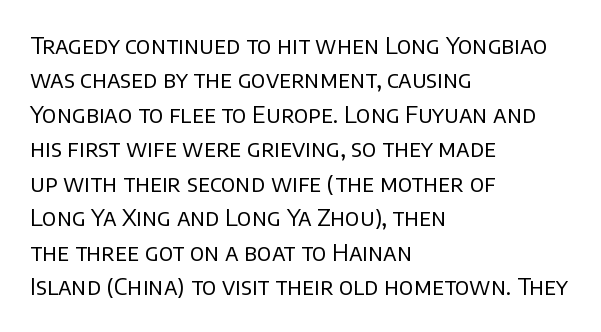
The image shows 23 px text type, upright; set left-aligned, normal line spacing (1.5x), normal letter spacing, not underlined.
